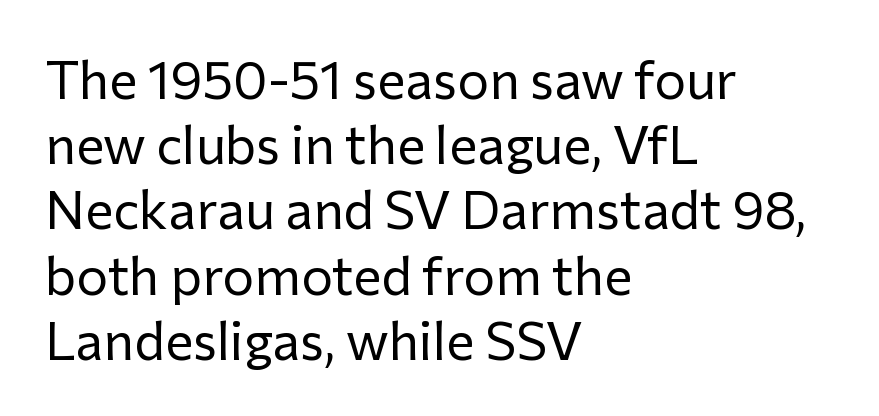
The image shows 53 px regular-weight sans-serif type, upright; set left-aligned, line spacing 1.23x, normal letter spacing, not underlined; low stroke contrast and a medium x-height.
